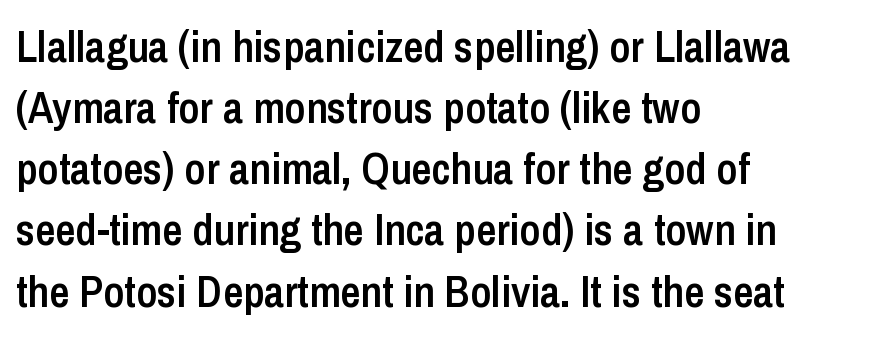
The image shows 44 px semibold, condensed sans-serif type, upright; set left-aligned, normal line spacing (1.39x), normal letter spacing, not underlined; low stroke contrast and a medium x-height.
